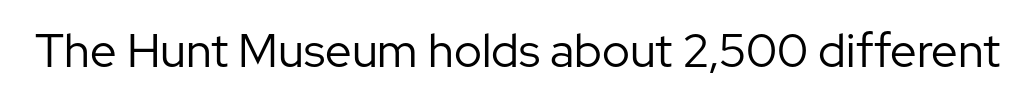
Check under the words: just untouched page. Compared with typical body copy, the letter spacing here is the same. A typesetter would call this proportional, since set widths differ per character. Vertical stems look standard width or narrower in stroke.
